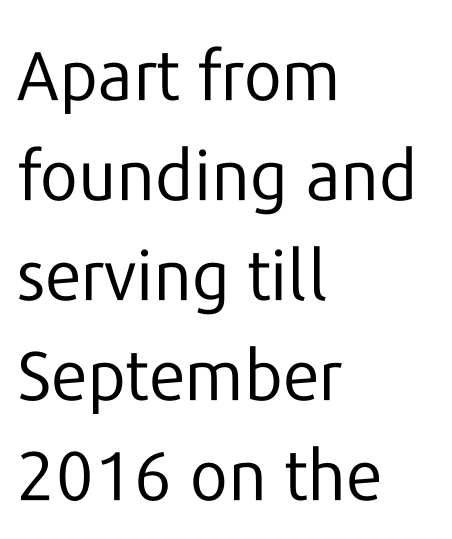
{"serif": "no", "italic": "no", "bold": "no", "weight": "regular", "width": "normal", "stroke_contrast": "low", "x_height": "medium", "monospaced": "no", "underline": "no", "align": "left", "line_spacing": "normal", "line_spacing_ratio": 1.45, "letter_spacing": "normal", "letter_spacing_em": 0.0, "glyph_px": 69}
